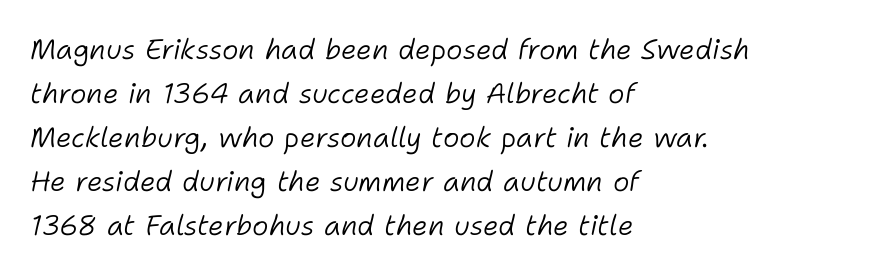
The image shows 28 px light type, italic (leaning right); set left-aligned, normal line spacing (1.57x), normal letter spacing, not underlined; low stroke contrast and a medium x-height.
